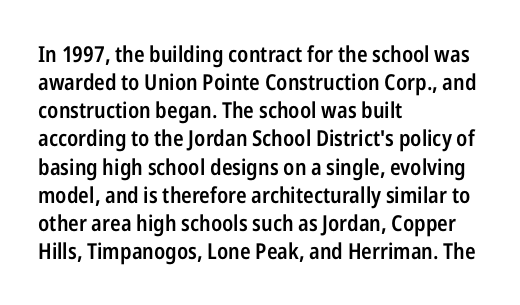
{"italic": "no", "bold": "semi", "underline": "no", "align": "left", "line_spacing": "normal", "line_spacing_ratio": 1.28, "letter_spacing": "normal", "letter_spacing_em": 0.0, "glyph_px": 22}
